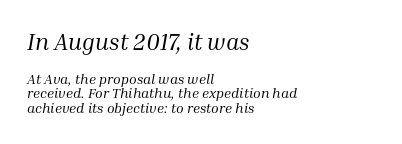
{"italic": "yes", "lean": "right", "slant_degrees": 10, "bold": "no", "underline": "no", "align": "left", "line_spacing": "tight", "line_spacing_ratio": 1.05, "letter_spacing": "normal", "letter_spacing_em": 0.0, "larger_block": "first", "size_ratio": 1.64, "glyph_px": 23}
